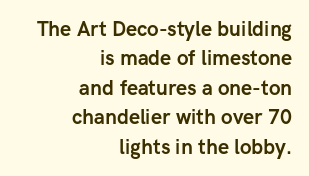
Short note: letters normally spaced. Typeset ragged left — the right edge is the straight one. The rendering uses a moderate line-height, typical for paragraphs. Does the weight exceed regular? Yes, all the way to bold.
